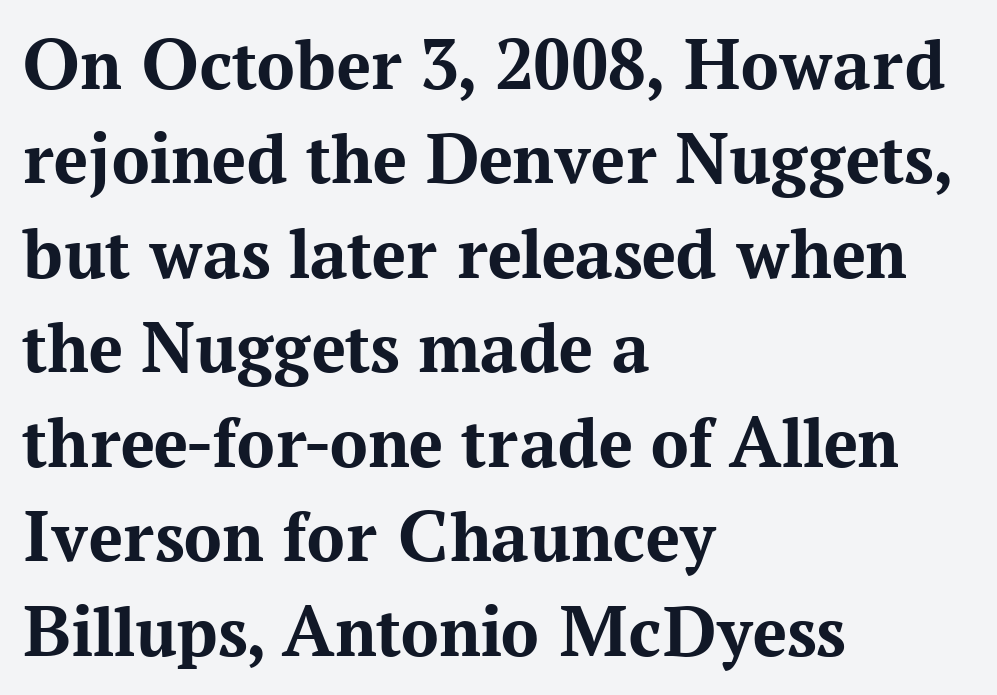
The space directly below the letters is spotless. On the weight axis this lands at bold, roughly 700. Inter-character spacing is left at the font's built-in metrics. The passage shown is typed in a proportional face where columns would drift.
